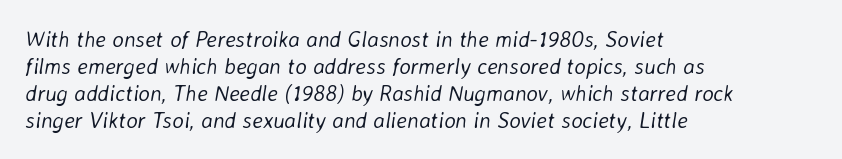
Stroke thickness stays within the range of a standard reading face or lighter. Is the block centered? No — it sits flush against the left margin. Descenders are the only things crossing below the line. Between one letter and the next there's only the usual sliver of space.
